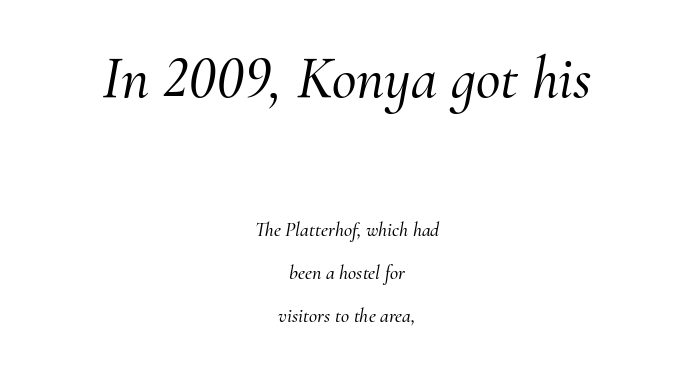
The image shows 60 px serif type, italic (leaning right); set centered, loose line spacing (2.14x), normal letter spacing, not underlined; the first (top) block is 3.0x larger; medium stroke contrast and a small x-height.
